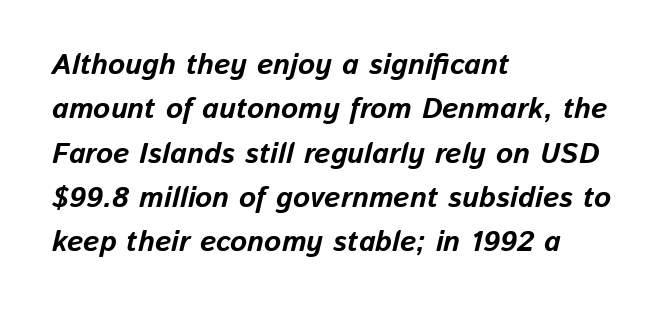
Would a proofreader flag this as italicized? Yes. The passage shown is typed in a proportional face where columns would drift. The line texture is even and compact thanks to regular tracking. A dark, heavy texture on the line: the type is bold. The rag falls on the right side of this text block.
